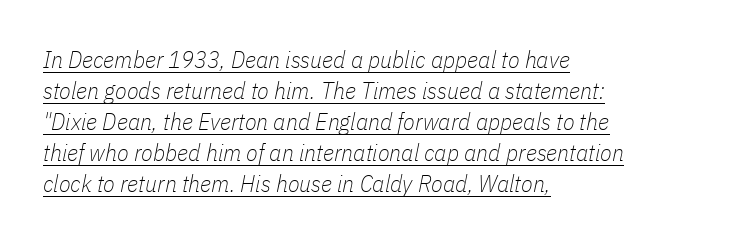
The image shows 24 px text type, italic (leaning right); set left-aligned, normal line spacing (1.29x), normal letter spacing, underlined.
